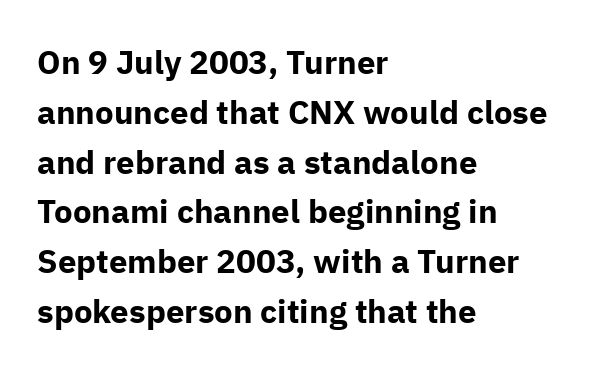
Q: Is the text bold? A: Yes.
Q: Is the text italic (slanted)? A: No, it is upright.
Q: Is the typeface a serif or a sans-serif typeface? A: Sans-serif.
Q: Is the text underlined? A: No.
Q: How is the paragraph aligned? A: Left-aligned.
Q: Is the spacing between letters normal or unusually wide? A: Normal.
Q: Is the spacing between lines tight, normal or loose? A: Normal.
Q: Width (condensed, normal, or wide)? A: Normal.
Q: Stroke contrast? A: Low.
Q: x-height? A: Medium.
Q: Monospaced? A: No.
